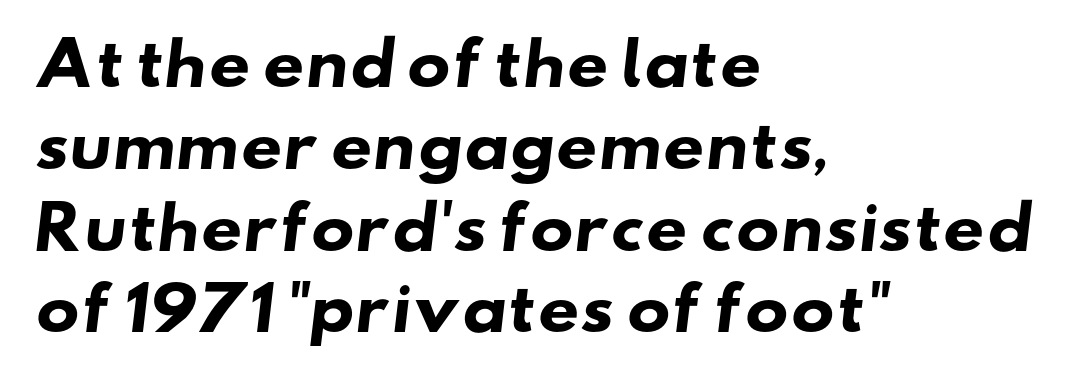
Q: Is the text bold? A: Yes.
Q: Is the typeface a serif or a sans-serif typeface? A: Sans-serif.
Q: Is the text underlined? A: No.
Q: How is the paragraph aligned? A: Left-aligned.
Q: Is the spacing between letters normal or unusually wide? A: Normal.
Q: Is the spacing between lines tight, normal or loose? A: Normal.
Q: Width (condensed, normal, or wide)? A: Wide.
Q: Stroke contrast? A: Low.
Q: x-height? A: Small.
Q: Monospaced? A: No.
